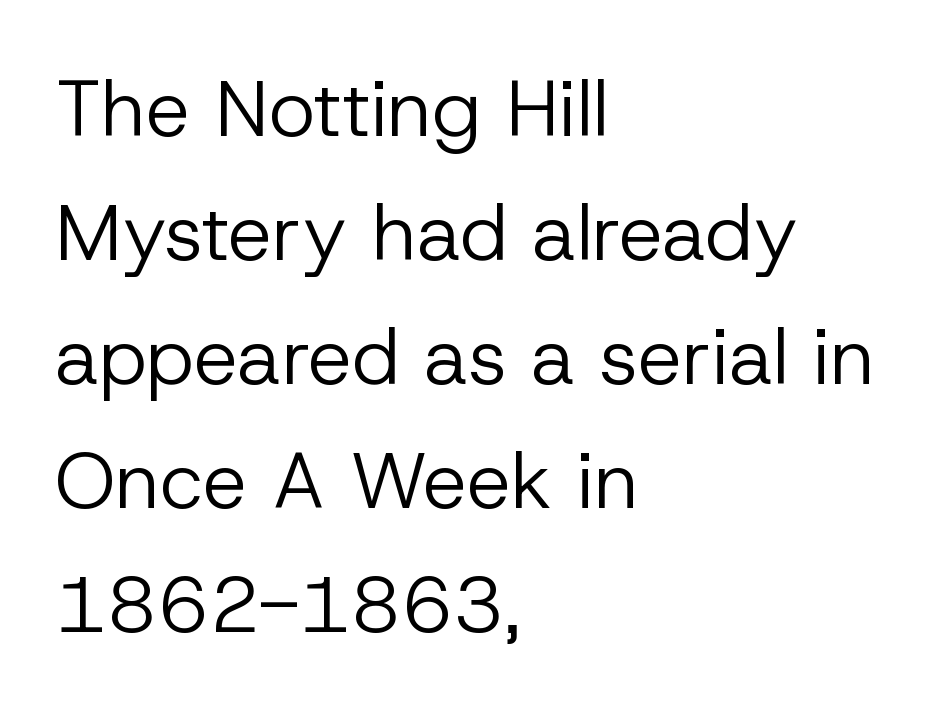
The image shows 79 px regular-weight sans-serif type, upright; set left-aligned, normal line spacing (1.57x), normal letter spacing, not underlined; low stroke contrast and a medium x-height.
